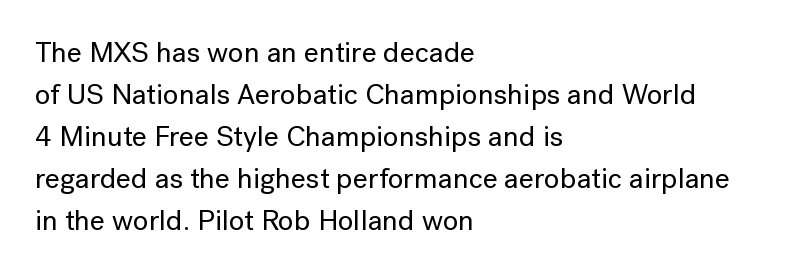
Q: Is the text italic (slanted)? A: No, it is upright.
Q: Is the typeface a serif or a sans-serif typeface? A: Sans-serif.
Q: Is the text underlined? A: No.
Q: How is the paragraph aligned? A: Left-aligned.
Q: Is the spacing between letters normal or unusually wide? A: Normal.
Q: Is the spacing between lines tight, normal or loose? A: Normal.
Q: Width (condensed, normal, or wide)? A: Normal.
Q: Stroke contrast? A: Low.
Q: x-height? A: Medium.
Q: Monospaced? A: No.
